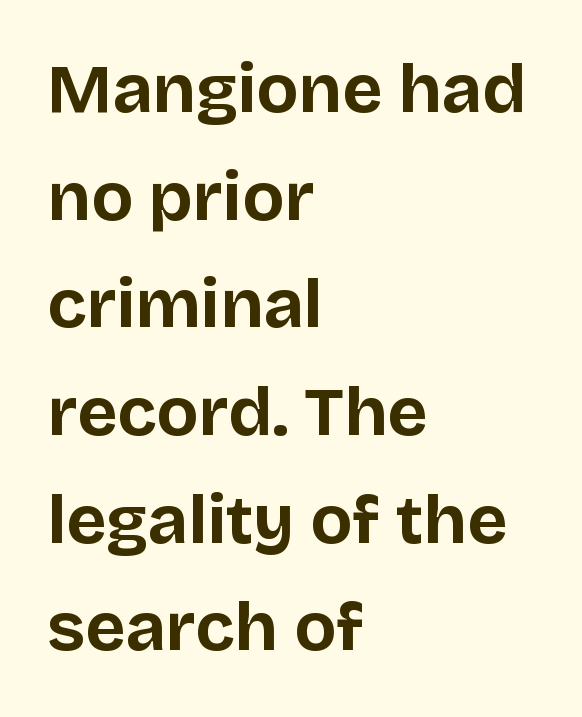
{"serif": "no", "italic": "no", "bold": "yes", "weight": "bold", "width": "normal", "stroke_contrast": "low", "x_height": "large", "monospaced": "no", "underline": "no", "align": "left", "line_spacing": "normal", "line_spacing_ratio": 1.56, "letter_spacing": "normal", "letter_spacing_em": 0.0, "glyph_px": 69}
